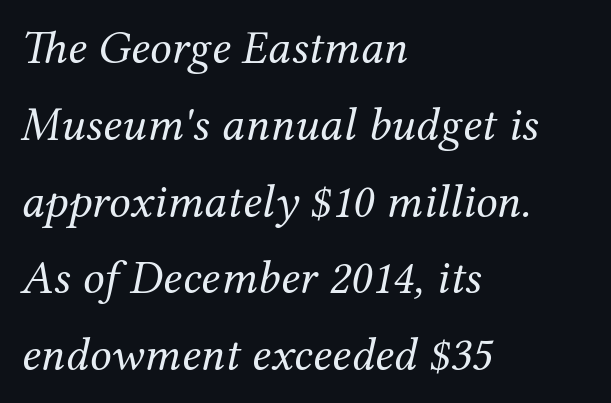
{"serif": "yes", "italic": "yes", "lean": "right", "slant_degrees": 12, "bold": "no", "weight": "regular", "width": "normal", "stroke_contrast": "medium", "x_height": "medium", "monospaced": "no", "underline": "no", "align": "left", "line_spacing": "normal", "line_spacing_ratio": 1.6, "letter_spacing": "normal", "letter_spacing_em": 0.0, "glyph_px": 48}
